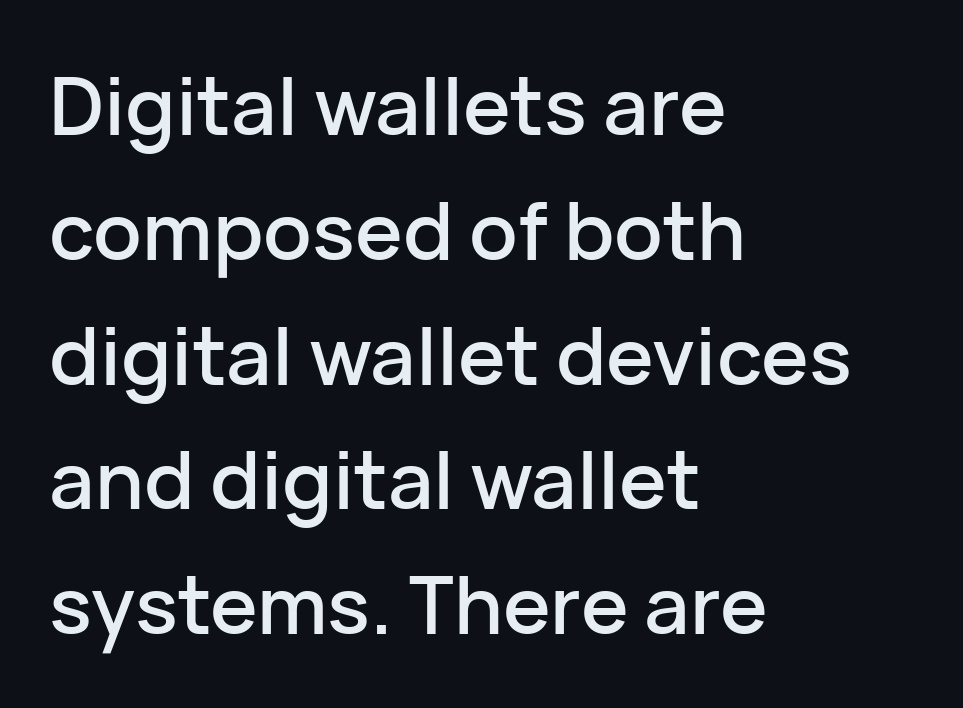
Compared with typical body copy, the letter spacing here is the same. Check the space under the baseline: it is left empty. The letters stand straight up with perfectly vertical stems. Leading matches the norm, producing a regular column. Unlike a traditional serif, this face leaves its strokes unadorned.
